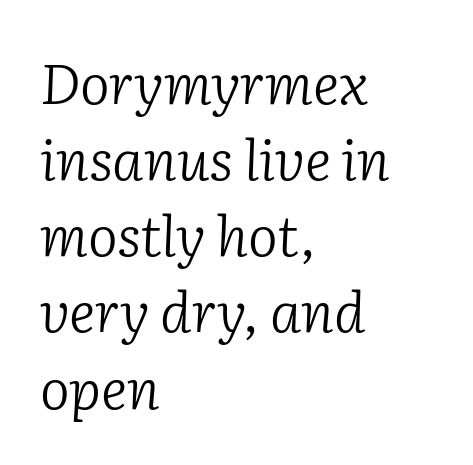
The image shows 56 px light serif type, italic (leaning right); set left-aligned, normal line spacing (1.36x), normal letter spacing, not underlined; low stroke contrast and a medium x-height.
